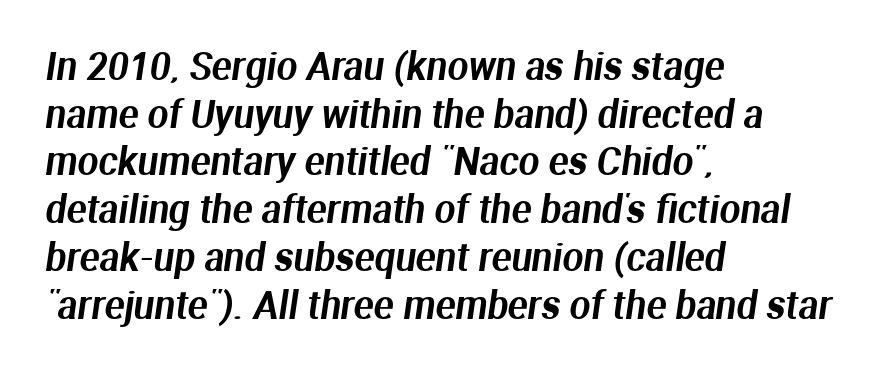
{"serif": "no", "width": "normal", "stroke_contrast": "medium", "x_height": "medium", "monospaced": "no", "underline": "no", "align": "left", "line_spacing": "normal", "line_spacing_ratio": 1.29, "letter_spacing": "normal", "letter_spacing_em": 0.0, "glyph_px": 37}
